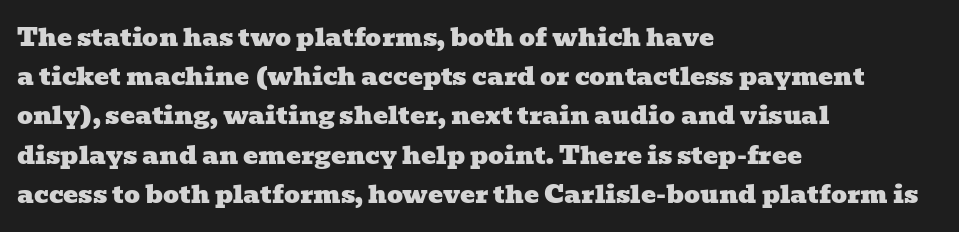
Q: Is the text underlined? A: No.
Q: How is the paragraph aligned? A: Left-aligned.
Q: Is the spacing between letters normal or unusually wide? A: Normal.
Q: Is the spacing between lines tight, normal or loose? A: Normal.
